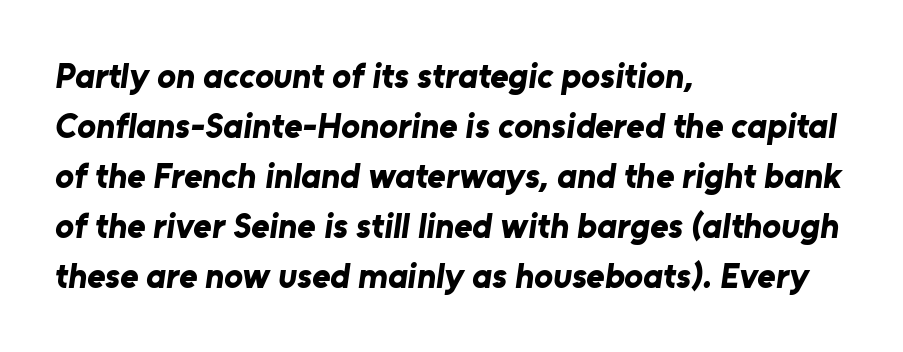
Note: no serifs on the glyphs. Horizontal alignment here is leftward, the default for most running prose. Look at the stroke-to-counter ratio: heavy, a bold. What's the leading like? Ordinary, nothing unusual. The strip under each line holds only bare page. Note the varied advance widths — an 'i' is clearly narrower than an 'm'.
